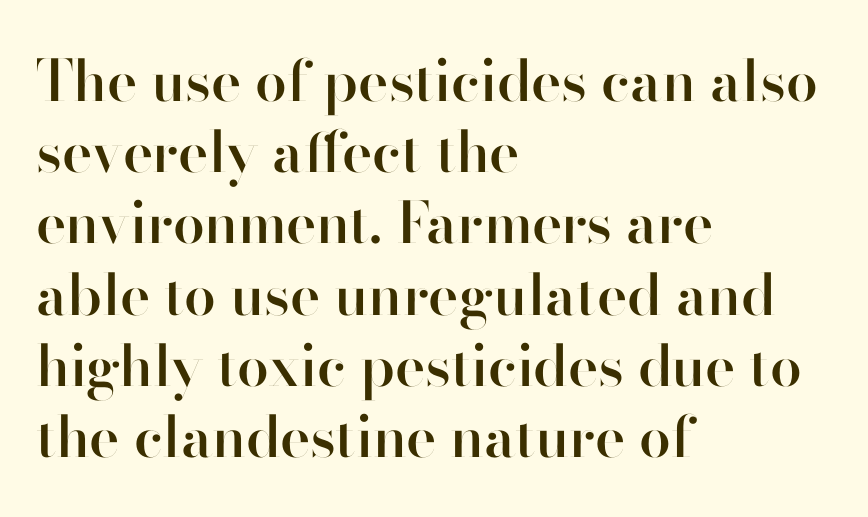
Q: Is the text bold? A: Semi-bold.
Q: Is the text italic (slanted)? A: No, it is upright.
Q: Is the typeface a serif or a sans-serif typeface? A: Sans-serif.
Q: Is the text underlined? A: No.
Q: How is the paragraph aligned? A: Left-aligned.
Q: Is the spacing between letters normal or unusually wide? A: Normal.
Q: Is the spacing between lines tight, normal or loose? A: Normal.
Q: Width (condensed, normal, or wide)? A: Normal.
Q: Stroke contrast? A: High.
Q: x-height? A: Small.
Q: Monospaced? A: No.
